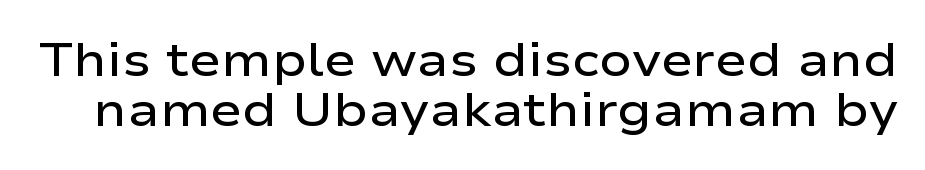
Q: Is the text bold? A: Semi-bold.
Q: Is the text italic (slanted)? A: No, it is upright.
Q: Is the typeface a serif or a sans-serif typeface? A: Sans-serif.
Q: Is the text underlined? A: No.
Q: Is the spacing between letters normal or unusually wide? A: Normal.
Q: Is the spacing between lines tight, normal or loose? A: Tight.
Q: Width (condensed, normal, or wide)? A: Wide.
Q: Stroke contrast? A: Low.
Q: x-height? A: Medium.
Q: Monospaced? A: No.
